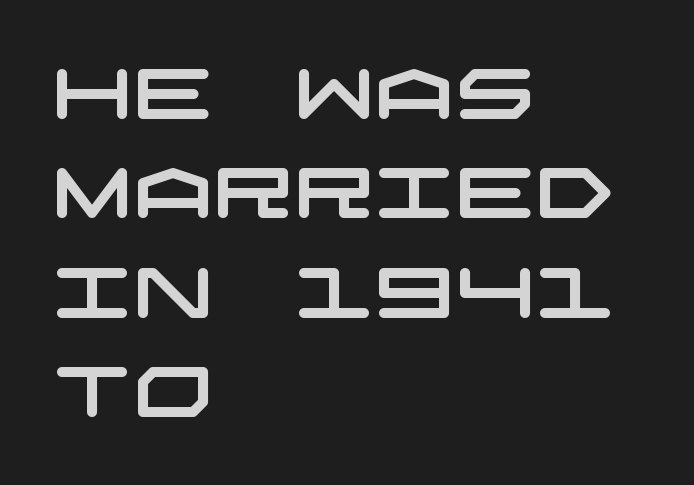
{"serif": "no", "width": "wide", "stroke_contrast": "low", "x_height": "large", "underline": "no", "align": "left", "line_spacing": "normal", "line_spacing_ratio": 1.4, "letter_spacing": "normal", "letter_spacing_em": 0.0, "glyph_px": 71}
